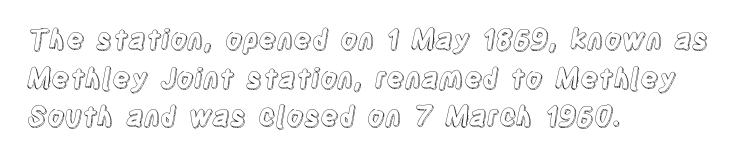
Tracking value appears to be zero — textbook default spacing. Alignment: flush left. Rows of type keep a routine distance in the vertical direction. This rendering features lettering with no underline.
